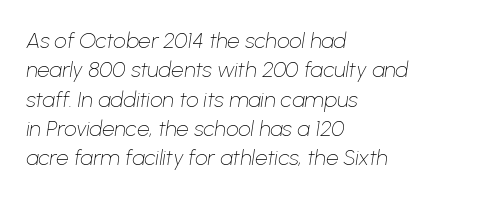
The image shows 22 px text type, italic (leaning right); set left-aligned, normal line spacing (1.33x), normal letter spacing, not underlined.
